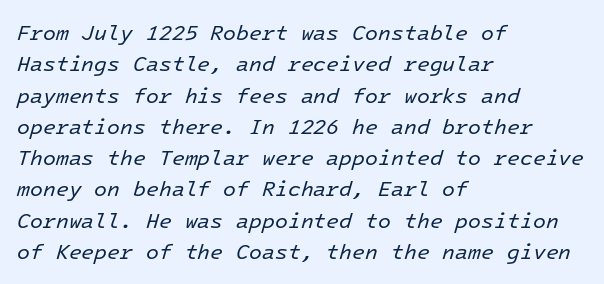
The image shows 21 px text type, italic (leaning right); set left-aligned, normal line spacing (1.49x), normal letter spacing, not underlined.
